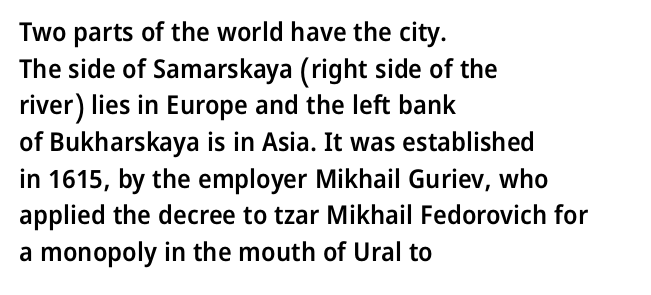
Q: Is the text bold? A: Semi-bold.
Q: Is the text italic (slanted)? A: No, it is upright.
Q: Is the text underlined? A: No.
Q: How is the paragraph aligned? A: Left-aligned.
Q: Is the spacing between letters normal or unusually wide? A: Normal.
Q: Is the spacing between lines tight, normal or loose? A: Normal.
